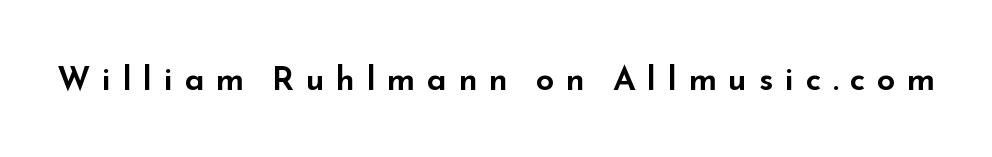
Q: Is the text italic (slanted)? A: No, it is upright.
Q: Is the typeface a serif or a sans-serif typeface? A: Sans-serif.
Q: Is the text underlined? A: No.
Q: Is the spacing between letters normal or unusually wide? A: Unusually wide.
Q: Width (condensed, normal, or wide)? A: Wide.
Q: Stroke contrast? A: Low.
Q: x-height? A: Small.
Q: Monospaced? A: No.
